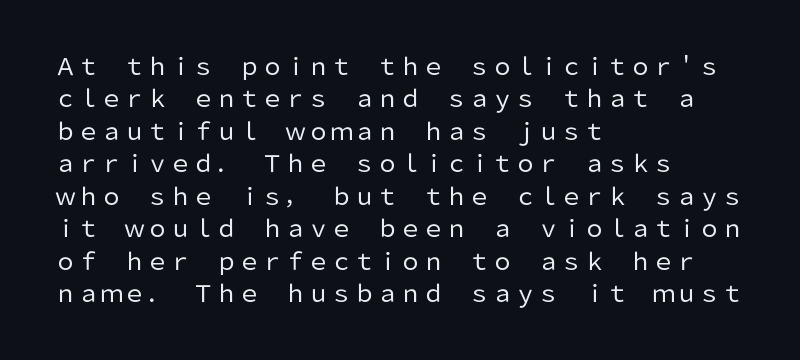
The image shows 23 px text type, upright; set left-aligned, normal line spacing (1.41x), normal letter spacing, not underlined.
